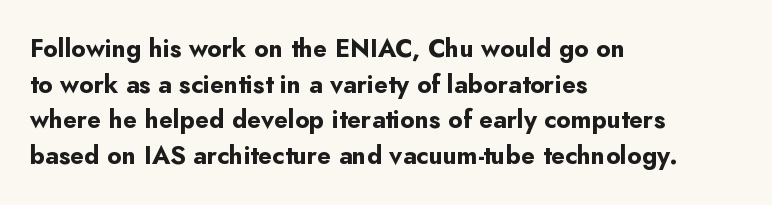
Q: Is the text bold? A: Yes.
Q: Is the text italic (slanted)? A: No, it is upright.
Q: Is the text underlined? A: No.
Q: How is the paragraph aligned? A: Left-aligned.
Q: Is the spacing between letters normal or unusually wide? A: Normal.
Q: Is the spacing between lines tight, normal or loose? A: Normal.
